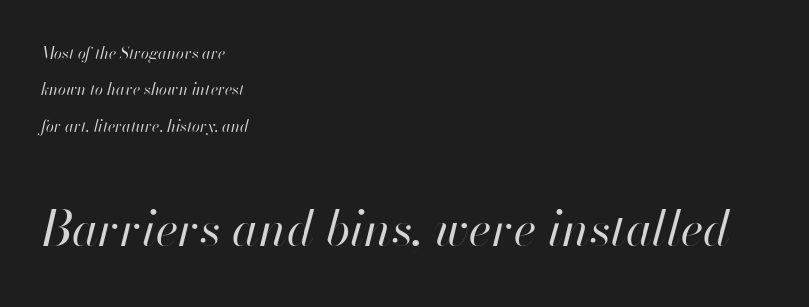
Q: Is the text bold? A: No.
Q: Is the text italic (slanted)? A: Yes, it leans right by about 13 degrees.
Q: Is the text underlined? A: No.
Q: How is the paragraph aligned? A: Left-aligned.
Q: Is the spacing between letters normal or unusually wide? A: Normal.
Q: Is the spacing between lines tight, normal or loose? A: Loose.
Q: Which block of text is set in a larger size, the first (top) or the second (bottom)? A: The second (bottom) one.
Q: Width (condensed, normal, or wide)? A: Normal.
Q: Stroke contrast? A: High.
Q: x-height? A: Small.
Q: Monospaced? A: No.
